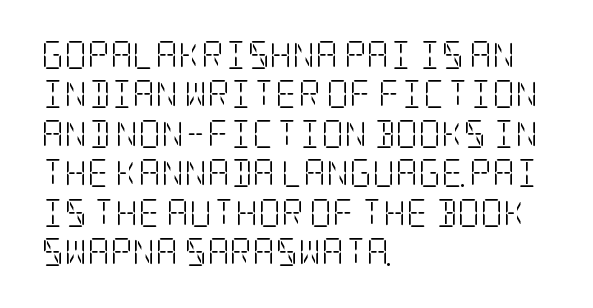
Q: Is the text bold? A: No.
Q: Is the text italic (slanted)? A: No, it is upright.
Q: Is the typeface a serif or a sans-serif typeface? A: Serif.
Q: Is the text underlined? A: No.
Q: How is the paragraph aligned? A: Left-aligned.
Q: Is the spacing between letters normal or unusually wide? A: Normal.
Q: Is the spacing between lines tight, normal or loose? A: Normal.
Q: Width (condensed, normal, or wide)? A: Condensed.
Q: Stroke contrast? A: Low.
Q: x-height? A: Large.
